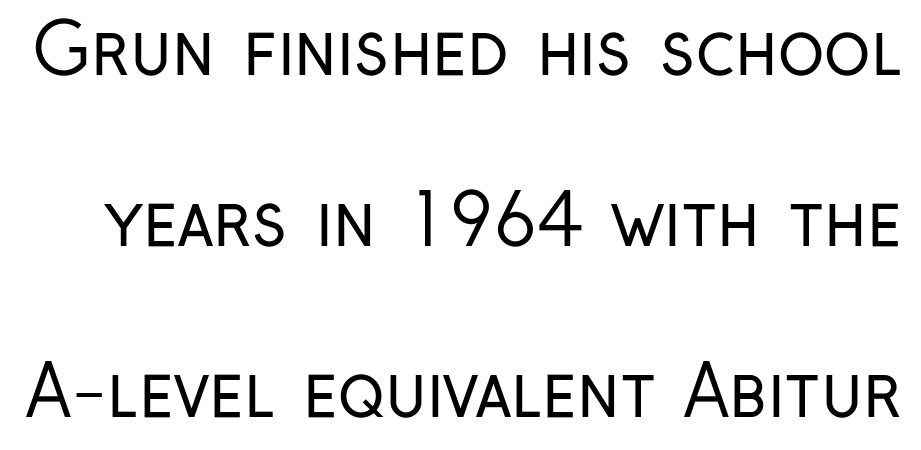
Q: Is the text bold? A: No.
Q: Is the text italic (slanted)? A: No, it is upright.
Q: Is the typeface a serif or a sans-serif typeface? A: Sans-serif.
Q: Is the text underlined? A: No.
Q: Is the spacing between letters normal or unusually wide? A: Normal.
Q: Is the spacing between lines tight, normal or loose? A: Loose.
Q: Width (condensed, normal, or wide)? A: Condensed.
Q: Stroke contrast? A: Low.
Q: x-height? A: Medium.
Q: Monospaced? A: No.
